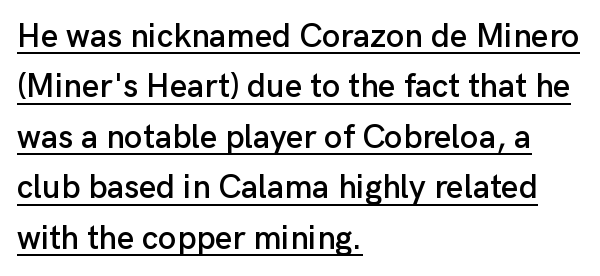
Between one letter and the next there's only the usual sliver of space. A typographer would call this underscored text. Vertical strokes here are truly vertical. The letters advance in unequal steps, a hallmark of proportional type. The typesetter chose a ragged-right arrangement here.
